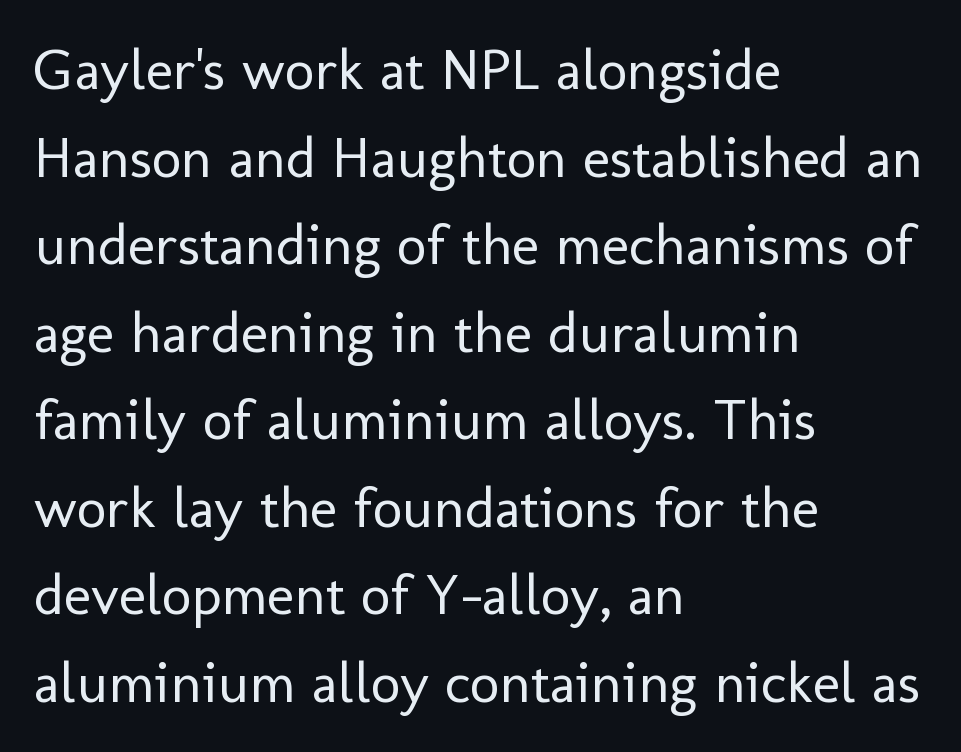
Q: Is the text bold? A: No.
Q: Is the text italic (slanted)? A: No, it is upright.
Q: Is the typeface a serif or a sans-serif typeface? A: Sans-serif.
Q: Is the text underlined? A: No.
Q: How is the paragraph aligned? A: Left-aligned.
Q: Is the spacing between letters normal or unusually wide? A: Normal.
Q: Is the spacing between lines tight, normal or loose? A: Normal.
Q: Width (condensed, normal, or wide)? A: Normal.
Q: Stroke contrast? A: Low.
Q: x-height? A: Medium.
Q: Monospaced? A: No.
